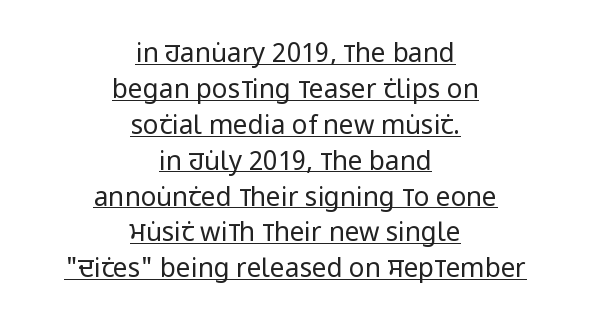
The image shows 26 px text type, upright; set centered, normal line spacing (1.38x), normal letter spacing, underlined.
